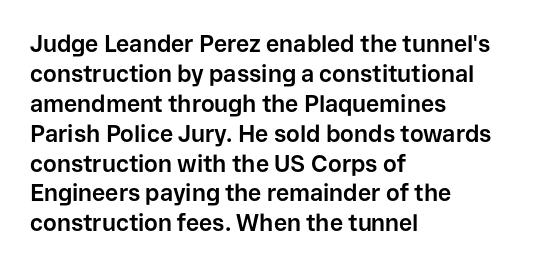
The image shows 23 px bold type, upright; set left-aligned, normal line spacing (1.3x), normal letter spacing, not underlined.
